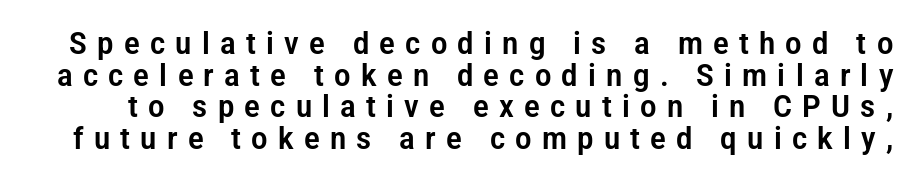
Characters remain perfectly vertical along every line. Rows of type sit shoulder to shoulder in the vertical direction. Type without underlining. Note the varied advance widths — an 'i' is clearly narrower than an 'm'.
